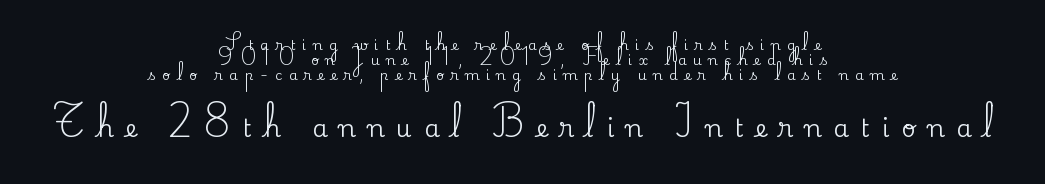
The specimen reads as upright at a glance. Does the bottom block carry the larger type? Yes, it does. There is plenty of visible air inserted between adjacent glyphs. This sample trades vertical openness for compactness between lines. Type without underlining. Horizontally, the lines are justified to the midpoint only.
